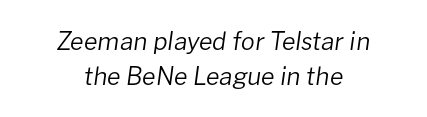
The image shows 25 px text type, italic (leaning right); set centered, normal line spacing (1.41x), normal letter spacing, not underlined.
